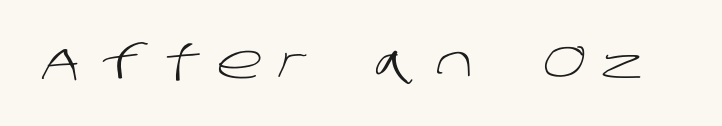
Check the space under the baseline: it is left empty. I'd call this a sans setting — the letters go barefoot. The typesetting does not lean heavy: it is not bold. The face used here is proportionally spaced, like ordinary book or web type. Display-style spreading of the glyphs; the letterfit is very open.
